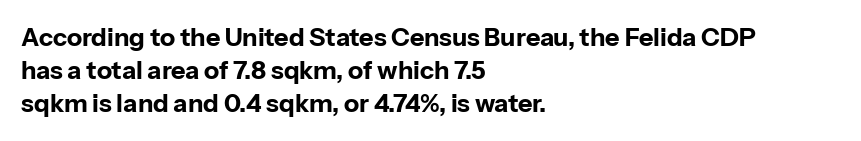
The image shows 25 px bold type, upright; set left-aligned, normal line spacing (1.33x), normal letter spacing, not underlined.
